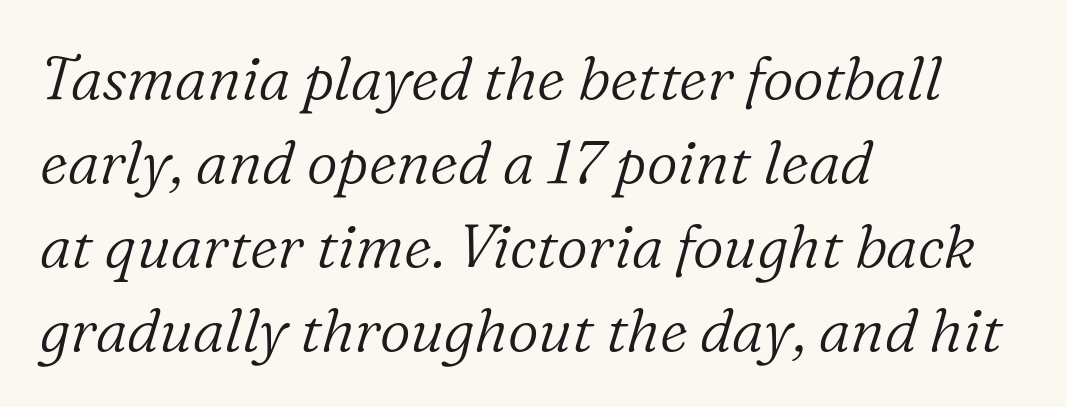
Is this a sans? No — the strokes have serifs. An italicized treatment has been applied to the whole sample. Leftover space on each line is placed entirely after the last word. Interline gaps are of average width in this sample. Honestly, the letter spacing is just normal — you wouldn't notice it.
